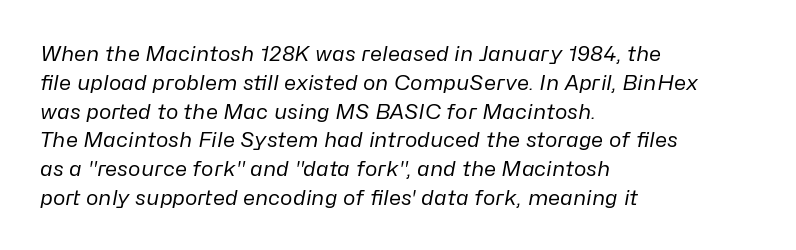
The image shows 21 px text type, italic (leaning right); set left-aligned, normal line spacing (1.37x), normal letter spacing, not underlined.
